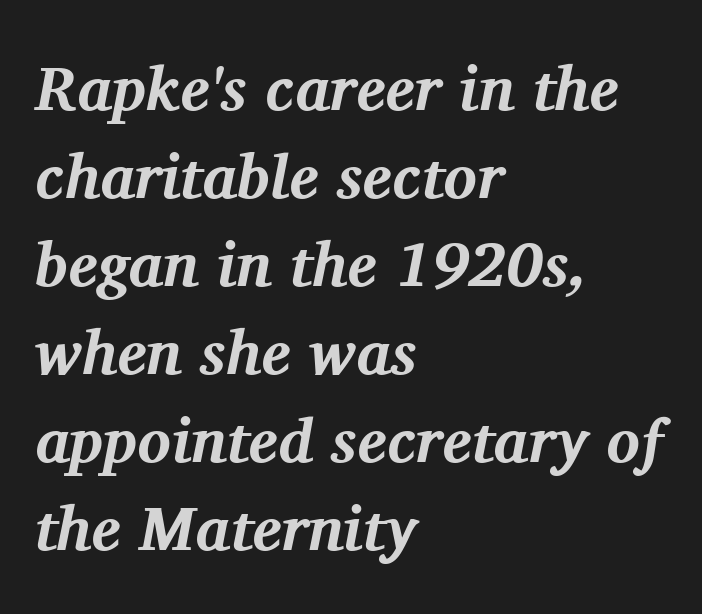
The image shows 62 px bold serif type, italic (leaning right); set left-aligned, normal line spacing (1.42x), normal letter spacing, not underlined; medium stroke contrast and a medium x-height.
